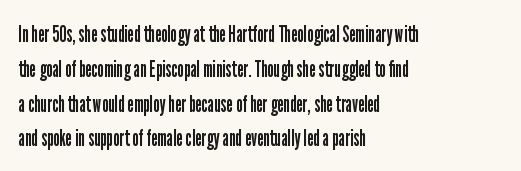
{"italic": "no", "bold": "no", "underline": "no", "align": "left", "line_spacing": "normal", "line_spacing_ratio": 1.45, "letter_spacing": "normal", "letter_spacing_em": 0.0, "glyph_px": 24}
